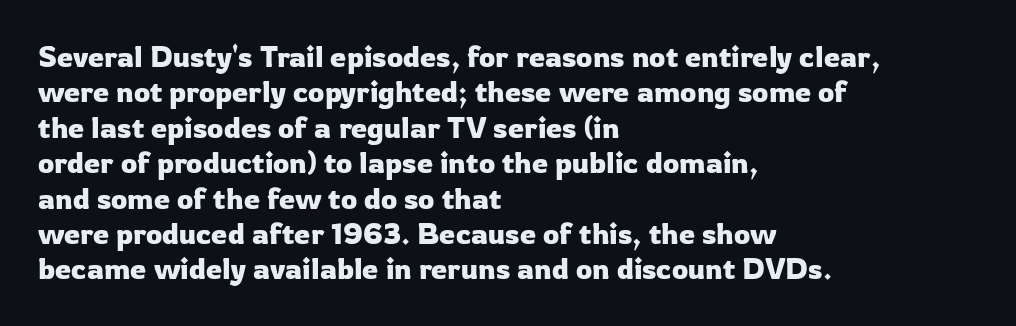
Q: Is the text italic (slanted)? A: No, it is upright.
Q: Is the typeface a serif or a sans-serif typeface? A: Sans-serif.
Q: Is the text underlined? A: No.
Q: How is the paragraph aligned? A: Left-aligned.
Q: Is the spacing between letters normal or unusually wide? A: Normal.
Q: Width (condensed, normal, or wide)? A: Normal.
Q: Stroke contrast? A: Low.
Q: x-height? A: Medium.
Q: Monospaced? A: No.
